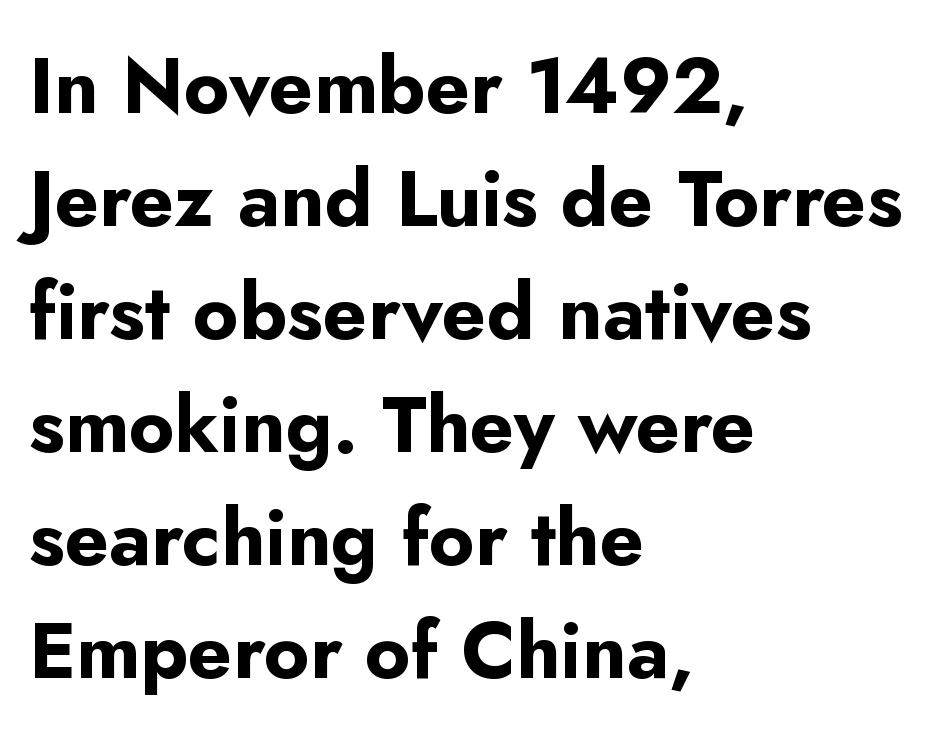
Bare-footed words on every line. The passage shown is typed in a proportional face where columns would drift. The passage shown stacks its lines at a standard gap. The face used here is a sans, in the tradition of grotesques and geometrics. There is no visible air inserted between adjacent glyphs.
